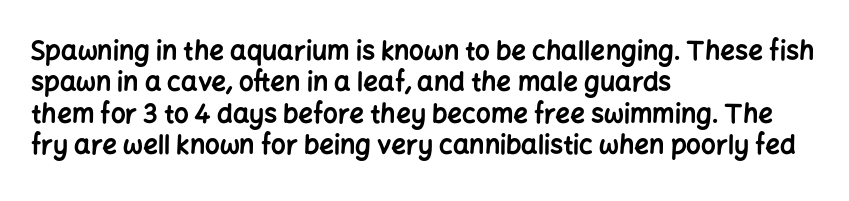
Posture: straight, roman, zero tilt. A student would call this left alignment; a typographer would say flush left, rag right. Rule under the text: the space is simply empty. Between one letter and the next there's only the usual sliver of space. Plenty of ink on the page — the face is bold.
